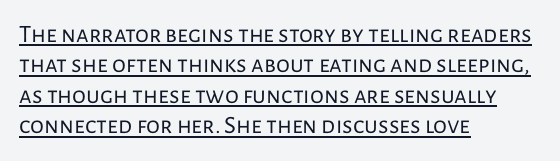
One-word summary of the alignment: left. The weight would be labelled regular, book, light, or lighter still. Decoration check: the copy is underlined. You could call the tracking neutral — neither tight nor loose. These lines were composed using upright roman letters.
